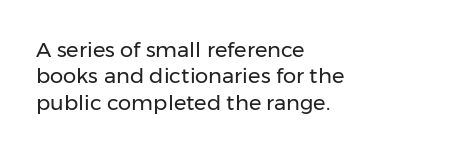
The rendering uses a moderate line-height, typical for paragraphs. Only glyphs here, with clear space below each row. The passage is arranged the way most books set body copy — flush left. Spacing between characters is what you'd get straight out of the box.
